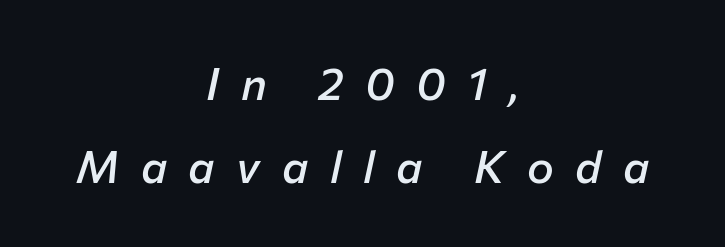
The passage shown is typed in a proportional face where columns would drift. A somewhat darkened texture: the type is semibold rather than bold. Nobody drew a line under any word here. Neither beginnings nor endings align; midpoints do. The letters are spread apart with noticeably loose tracking.
